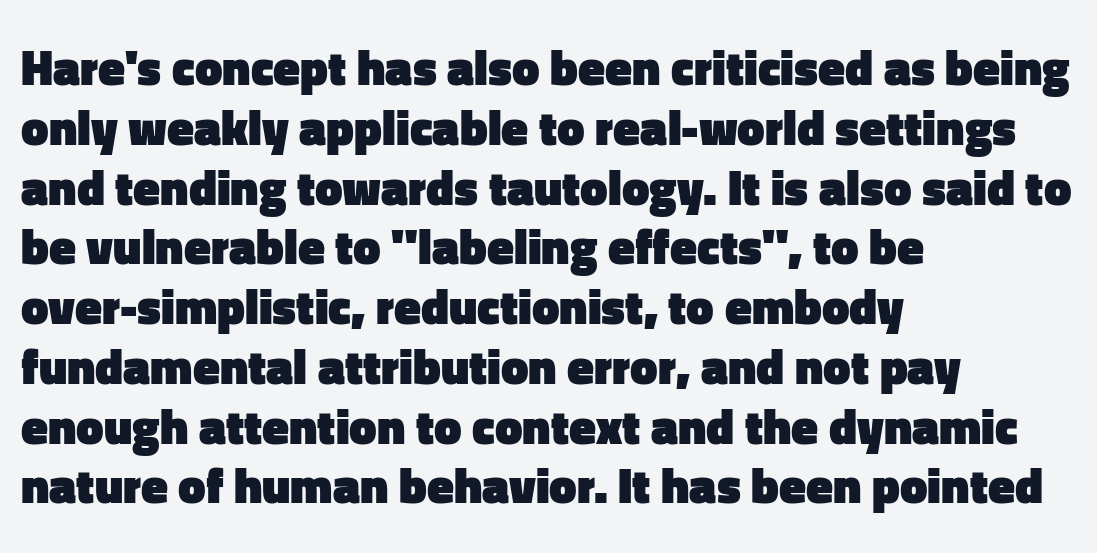
Pretty heavy lettering here — definitely bold. Letter spacing: default. A typesetter would call this proportional, since set widths differ per character. The paragraph shown leans on its left margin.
